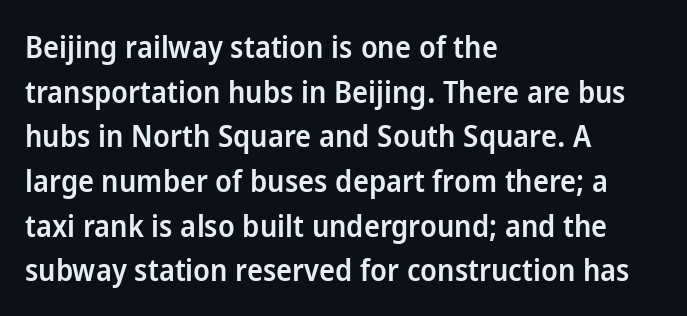
{"serif": "no", "italic": "no", "bold": "semi", "weight": "semibold", "width": "normal", "stroke_contrast": "low", "x_height": "medium", "monospaced": "no", "underline": "no", "align": "left", "line_spacing": "normal", "line_spacing_ratio": 1.49, "letter_spacing": "normal", "letter_spacing_em": 0.0, "glyph_px": 30}
